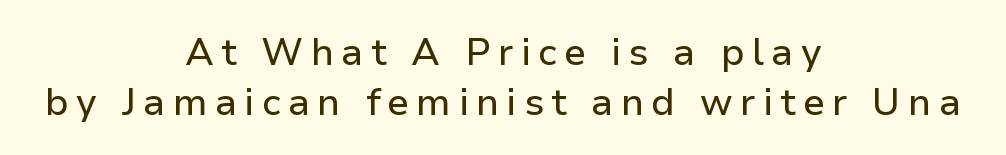
A sans-serif font was chosen for this passage. The typesetter chose a symmetrical, centered arrangement here. Think of a printed novel: that variable character pitch is what you see here. These lines sit exactly where default settings would place them. This is roman type, the default non-slanted kind. Has an underline been added? It has not.
